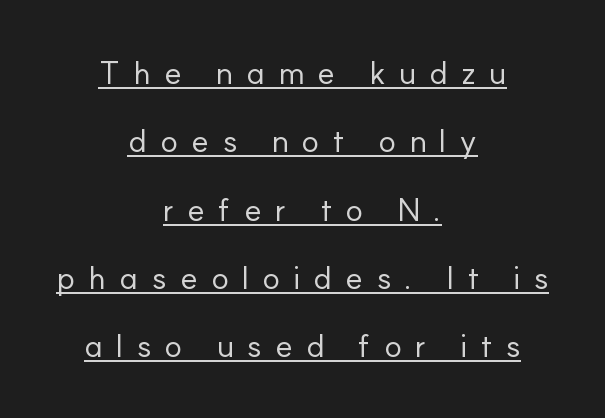
{"serif": "no", "italic": "no", "bold": "no", "weight": "regular", "width": "normal", "stroke_contrast": "low", "x_height": "small", "monospaced": "no", "underline": "yes", "align": "center", "line_spacing": "loose", "line_spacing_ratio": 2.07, "letter_spacing": "wide", "letter_spacing_em": 0.39, "glyph_px": 33}
